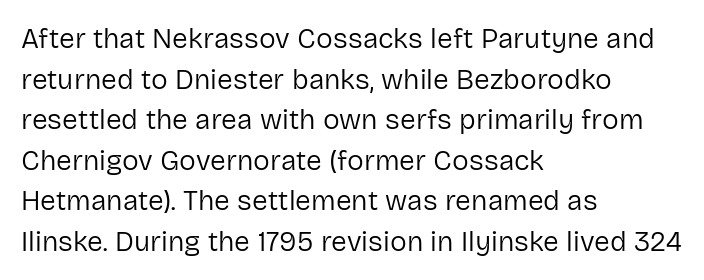
Think of a printed novel: that variable character pitch is what you see here. The strokes carry an ordinary text weight at most. Short and long lines alike share a common starting point at left. The designer went with a sans here, leaving each stem footless. The face used here is rendered with its standard letterfit. Any mark beneath the type? The region is blank.
